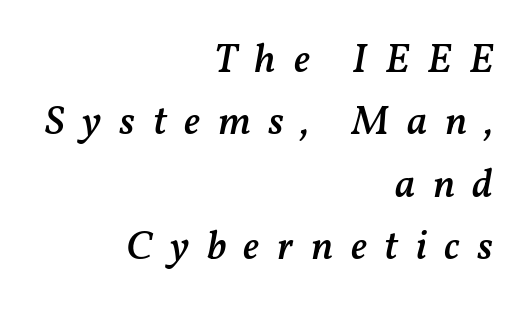
The image shows 41 px semibold type, italic (leaning right); set right-aligned, normal line spacing (1.52x), unusually wide letter spacing (+0.43 em), not underlined; medium stroke contrast and a medium x-height.
